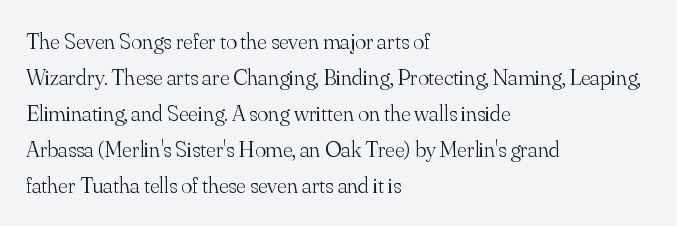
Q: Is the text bold? A: No.
Q: Is the text italic (slanted)? A: No, it is upright.
Q: Is the text underlined? A: No.
Q: How is the paragraph aligned? A: Left-aligned.
Q: Is the spacing between letters normal or unusually wide? A: Normal.
Q: Is the spacing between lines tight, normal or loose? A: Normal.
